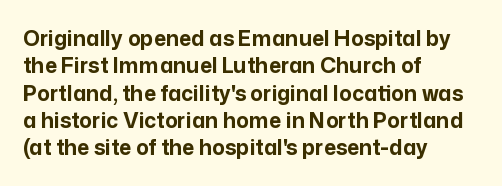
The rendering anchors every line to the left-hand side. This is the regular roman posture of the typeface. A normal amount of white space separates one row of letters from the next. The face used here is rendered with its standard letterfit. A clean baseline with only descenders dipping below it. The sample has been set heavy, in full bold.
